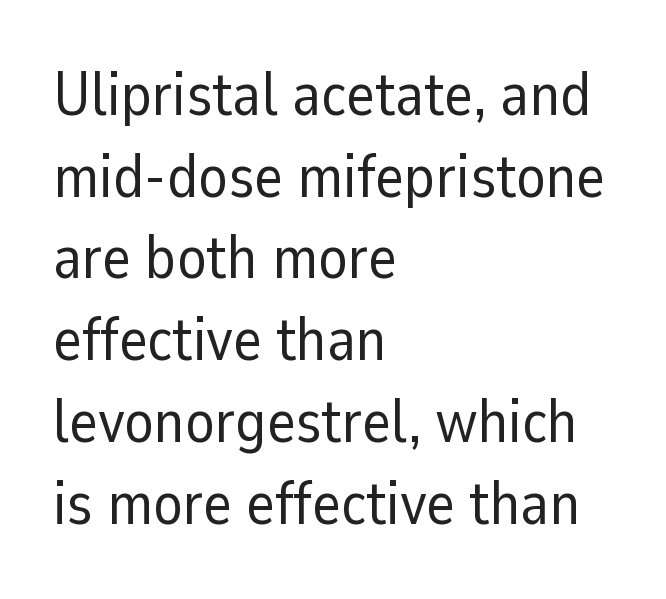
Q: Is the text bold? A: No.
Q: Is the text italic (slanted)? A: No, it is upright.
Q: Is the typeface a serif or a sans-serif typeface? A: Sans-serif.
Q: Is the text underlined? A: No.
Q: How is the paragraph aligned? A: Left-aligned.
Q: Is the spacing between letters normal or unusually wide? A: Normal.
Q: Is the spacing between lines tight, normal or loose? A: Normal.
Q: Width (condensed, normal, or wide)? A: Normal.
Q: Stroke contrast? A: Low.
Q: x-height? A: Medium.
Q: Monospaced? A: No.
